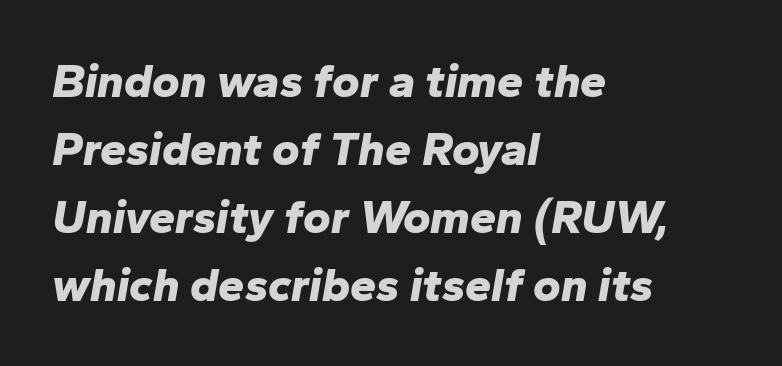
Q: Is the text bold? A: Yes.
Q: Is the text italic (slanted)? A: Yes, it leans right by about 10 degrees.
Q: Is the text underlined? A: No.
Q: How is the paragraph aligned? A: Left-aligned.
Q: Is the spacing between letters normal or unusually wide? A: Normal.
Q: Is the spacing between lines tight, normal or loose? A: Normal.
Q: Width (condensed, normal, or wide)? A: Normal.
Q: Stroke contrast? A: Low.
Q: x-height? A: Medium.
Q: Monospaced? A: No.
